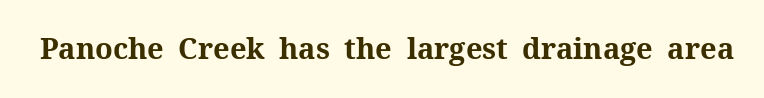
{"serif": "yes", "italic": "no", "bold": "yes", "weight": "bold", "width": "normal", "stroke_contrast": "medium", "x_height": "medium", "monospaced": "no", "underline": "no", "letter_spacing": "normal", "letter_spacing_em": 0.0, "glyph_px": 29}
